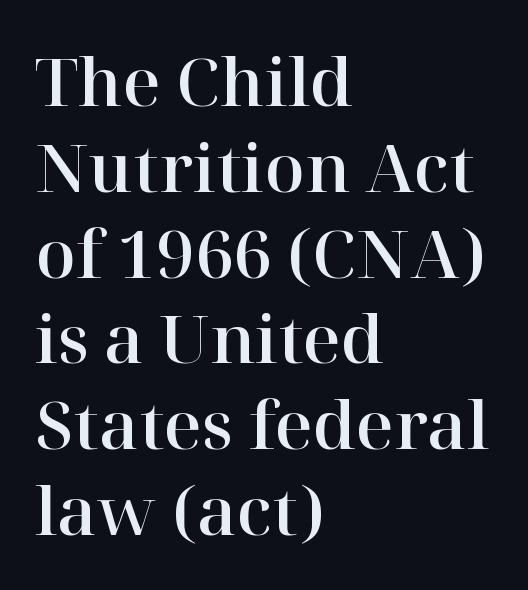
Q: Is the text italic (slanted)? A: No, it is upright.
Q: Is the typeface a serif or a sans-serif typeface? A: Serif.
Q: Is the text underlined? A: No.
Q: How is the paragraph aligned? A: Left-aligned.
Q: Is the spacing between letters normal or unusually wide? A: Normal.
Q: Is the spacing between lines tight, normal or loose? A: Normal.
Q: Width (condensed, normal, or wide)? A: Normal.
Q: Stroke contrast? A: High.
Q: x-height? A: Medium.
Q: Monospaced? A: No.
